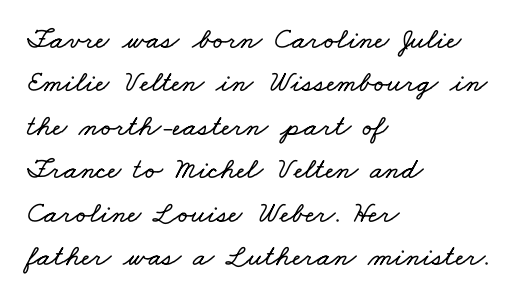
{"width": "wide", "stroke_contrast": "low", "x_height": "small", "monospaced": "no", "underline": "no", "align": "left", "line_spacing": "normal", "line_spacing_ratio": 1.45, "letter_spacing": "normal", "letter_spacing_em": 0.0, "glyph_px": 30}
